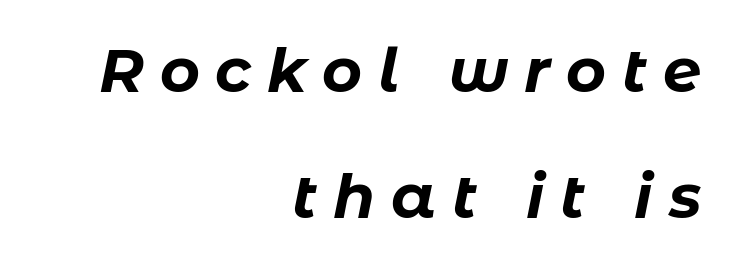
The image shows 61 px bold type, italic (leaning right); set right-aligned, loose line spacing (2.06x), unusually wide letter spacing (+0.26 em), not underlined; low stroke contrast and a medium x-height.
